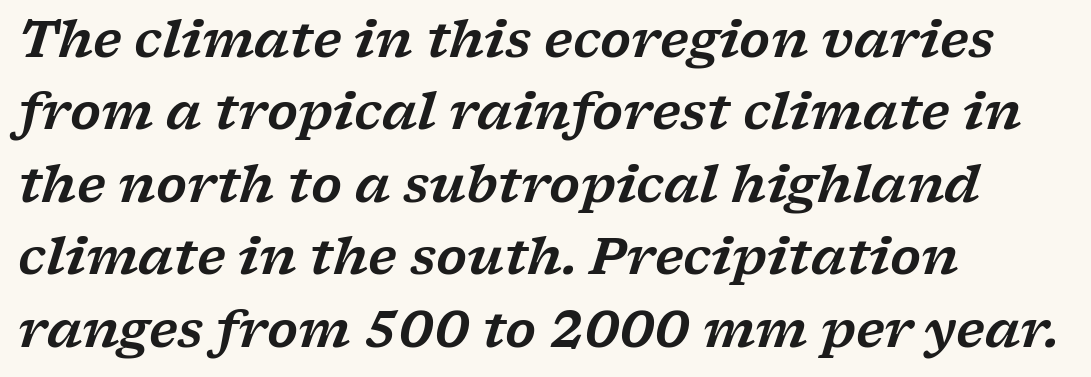
The zone under the glyphs is completely vacant. Old-style or modern, the face here clearly has serifs. This sample keeps an unexceptional amount of space between lines. Alignment: flush left. Note the varied advance widths — an 'i' is clearly narrower than an 'm'.
